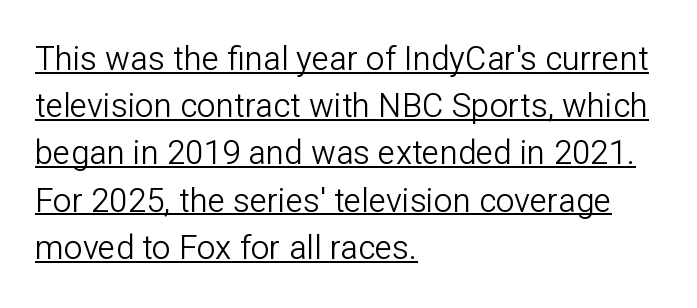
The image shows 33 px light sans-serif type, upright; set left-aligned, normal line spacing (1.43x), normal letter spacing, underlined; low stroke contrast and a medium x-height.
